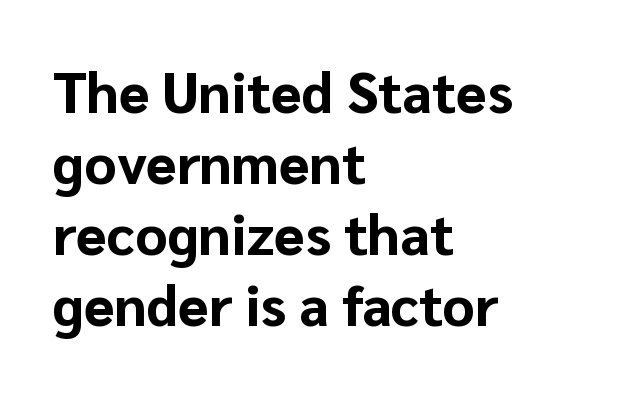
The tracking reads as untouched default to a designer's eye. Check under the words: just untouched page. Unlike italic type, these characters show no tilt at all. Horizontally, the lines are justified to the leading edge only. Students, observe: this is what conventionally led text looks like.
